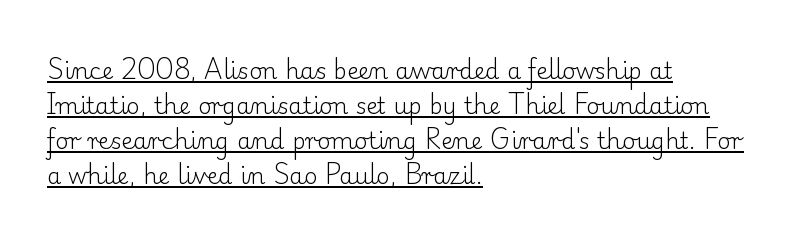
The lines sit at an ordinary, default distance from one another. Nothing heavy about these letters — not bold at all. Notice how the passage keeps a crisp vertical edge on the left only. Is there any slant? The stems are plumb.
